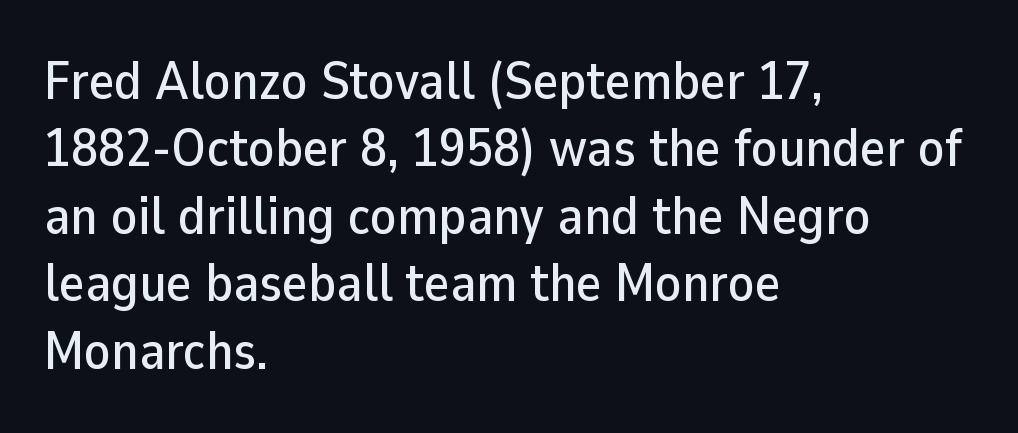
{"serif": "no", "italic": "no", "width": "normal", "stroke_contrast": "low", "x_height": "medium", "monospaced": "no", "underline": "no", "align": "left", "line_spacing": "normal", "line_spacing_ratio": 1.25, "letter_spacing": "normal", "letter_spacing_em": 0.0, "glyph_px": 54}
